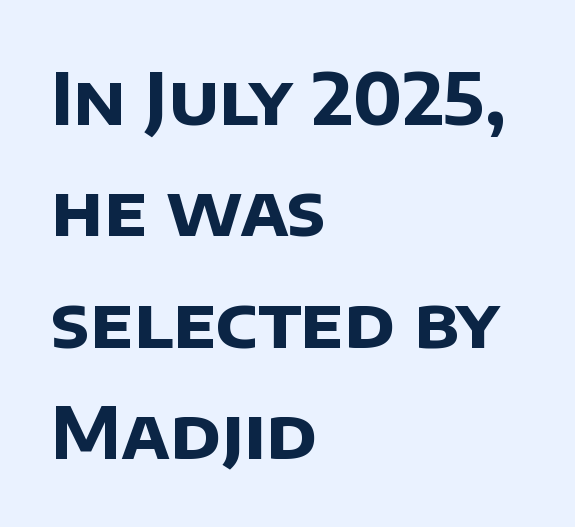
The image shows 71 px bold sans-serif type; set left-aligned, normal line spacing (1.57x), normal letter spacing, not underlined; low stroke contrast and a large x-height.
